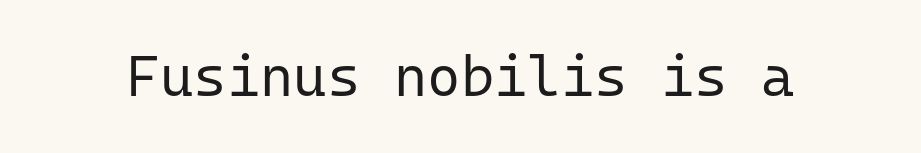
These glyphs show unthickened strokes, regular width or finer. The face used here is a sans, in the tradition of grotesques and geometrics. The face used here is monospaced, like something from a code editor. Glyph-to-glyph distance matches everyday printed text. Is there any slant? The stems are plumb.
